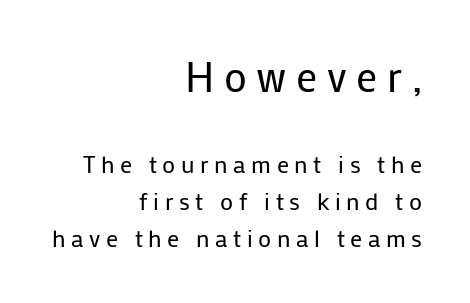
The rows are spaced the way most documents space them. Tall strokes in this sample are plumb rather than angled. The letters look calm and open, with moderate or lighter stems. Rule under the text: the space is simply empty. The horizontal fit of the characters is loose and conspicuously gappy. Note: no serifs on the glyphs.
